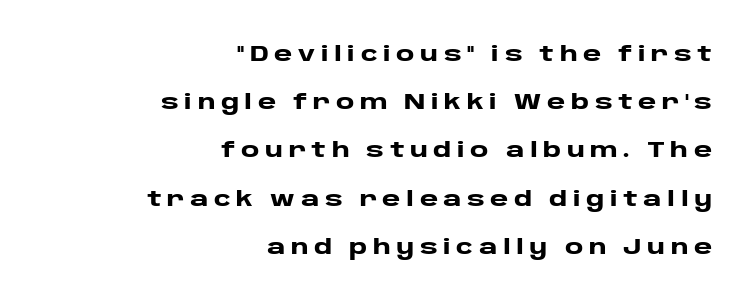
Q: Is the text bold? A: Yes.
Q: Is the text italic (slanted)? A: No, it is upright.
Q: Is the text underlined? A: No.
Q: How is the paragraph aligned? A: Right-aligned.
Q: Is the spacing between letters normal or unusually wide? A: Unusually wide.
Q: Is the spacing between lines tight, normal or loose? A: Loose.
